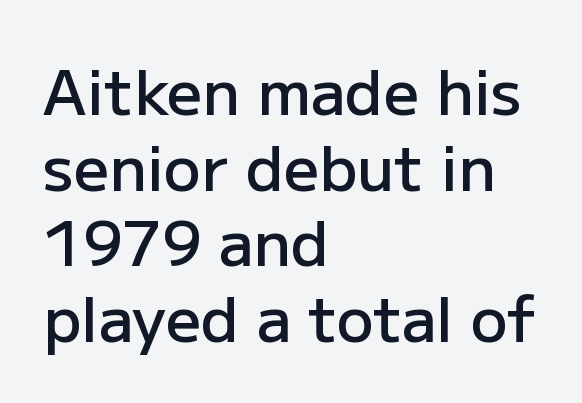
{"serif": "no", "italic": "no", "bold": "semi", "weight": "semibold", "width": "normal", "stroke_contrast": "low", "x_height": "medium", "monospaced": "no", "underline": "no", "align": "left", "line_spacing_ratio": 1.22, "letter_spacing": "normal", "letter_spacing_em": 0.0, "glyph_px": 62}
